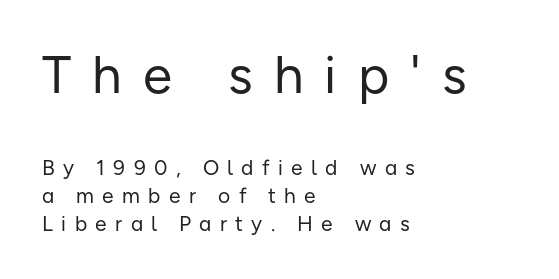
The image shows 53 px regular-weight sans-serif type, upright; set left-aligned, normal line spacing (1.33x), unusually wide letter spacing (+0.4 em), not underlined; the first (top) block is 2.52x larger; low stroke contrast and a medium x-height.
